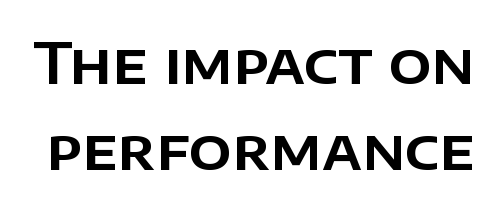
The image shows 56 px sans-serif type, upright; set normal line spacing (1.54x), normal letter spacing, not underlined; low stroke contrast and a large x-height.
